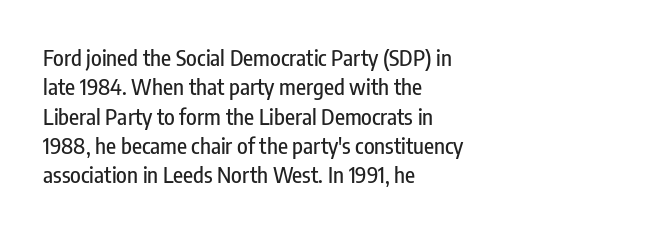
The image shows 22 px text type, upright; set left-aligned, normal line spacing (1.33x), normal letter spacing, not underlined.
